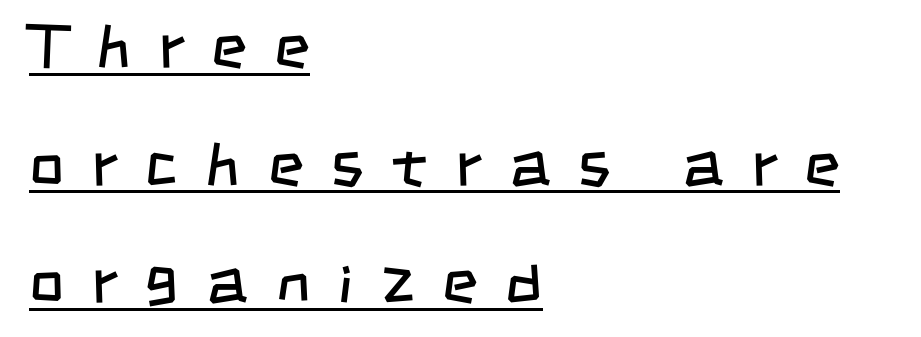
Q: Is the text bold? A: No.
Q: Is the typeface a serif or a sans-serif typeface? A: Sans-serif.
Q: Is the text underlined? A: Yes.
Q: How is the paragraph aligned? A: Left-aligned.
Q: Is the spacing between letters normal or unusually wide? A: Unusually wide.
Q: Is the spacing between lines tight, normal or loose? A: Loose.
Q: Width (condensed, normal, or wide)? A: Condensed.
Q: Stroke contrast? A: Low.
Q: x-height? A: Large.
Q: Monospaced? A: No.
